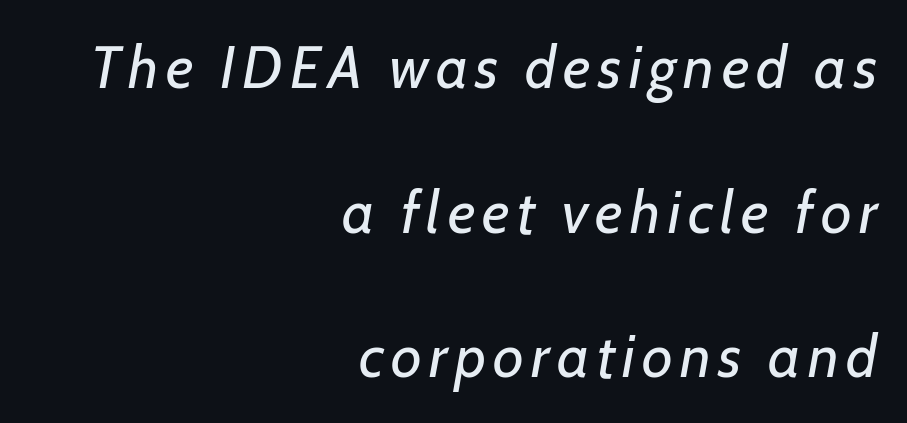
Q: Is the text bold? A: No.
Q: Is the text italic (slanted)? A: Yes, it leans right by about 7 degrees.
Q: Is the text underlined? A: No.
Q: How is the paragraph aligned? A: Right-aligned.
Q: Is the spacing between lines tight, normal or loose? A: Loose.
Q: Width (condensed, normal, or wide)? A: Normal.
Q: Stroke contrast? A: Low.
Q: x-height? A: Medium.
Q: Monospaced? A: No.
